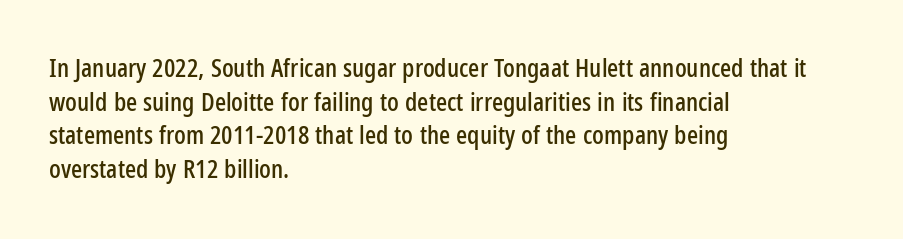
The image shows 26 px text type, upright; set left-aligned, normal line spacing (1.29x), normal letter spacing, not underlined.
